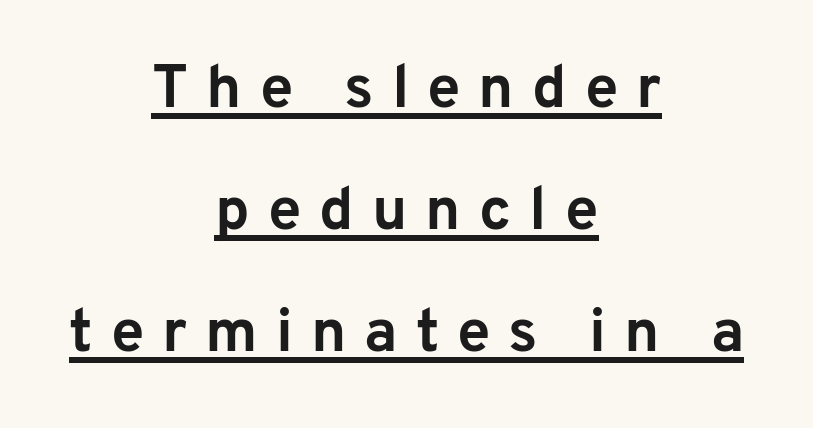
Q: Is the text bold? A: Yes.
Q: Is the text italic (slanted)? A: No, it is upright.
Q: Is the typeface a serif or a sans-serif typeface? A: Sans-serif.
Q: Is the text underlined? A: Yes.
Q: How is the paragraph aligned? A: Centered.
Q: Is the spacing between letters normal or unusually wide? A: Unusually wide.
Q: Is the spacing between lines tight, normal or loose? A: Loose.
Q: Width (condensed, normal, or wide)? A: Normal.
Q: Stroke contrast? A: Low.
Q: x-height? A: Medium.
Q: Monospaced? A: No.
